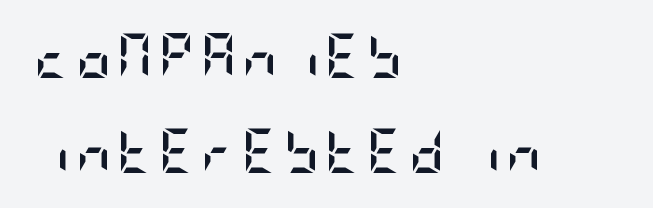
{"serif": "no", "italic": "no", "bold": "yes", "weight": "semibold", "width": "condensed", "stroke_contrast": "low", "x_height": "large", "underline": "no", "align": "left", "line_spacing": "loose", "line_spacing_ratio": 2.17, "glyph_px": 44}
